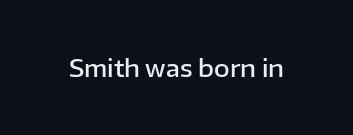
Q: Is the text bold? A: Semi-bold.
Q: Is the text italic (slanted)? A: No, it is upright.
Q: Is the text underlined? A: No.
Q: Is the spacing between letters normal or unusually wide? A: Normal.
